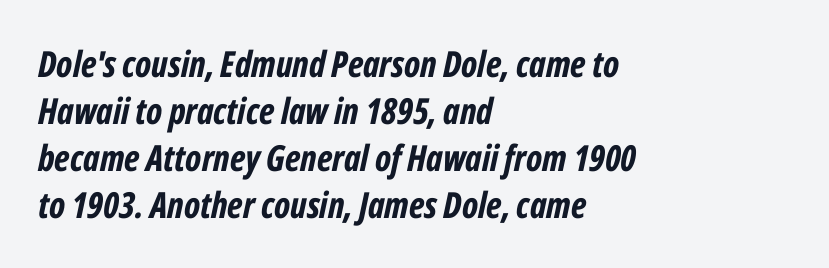
Q: Is the text bold? A: Yes.
Q: Is the text italic (slanted)? A: Yes, it leans right by about 12 degrees.
Q: Is the text underlined? A: No.
Q: How is the paragraph aligned? A: Left-aligned.
Q: Is the spacing between letters normal or unusually wide? A: Normal.
Q: Is the spacing between lines tight, normal or loose? A: Normal.
Q: Width (condensed, normal, or wide)? A: Condensed.
Q: Stroke contrast? A: Low.
Q: x-height? A: Medium.
Q: Monospaced? A: No.
